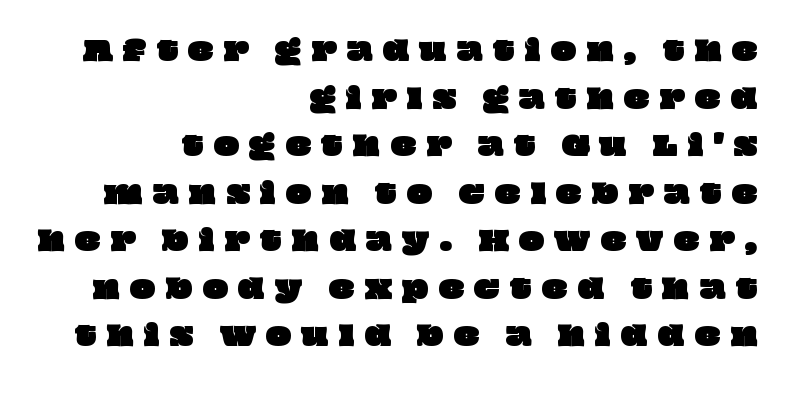
{"underline": "no", "align": "right", "line_spacing_ratio": 1.76, "letter_spacing": "wide", "letter_spacing_em": 0.37, "glyph_px": 27}
